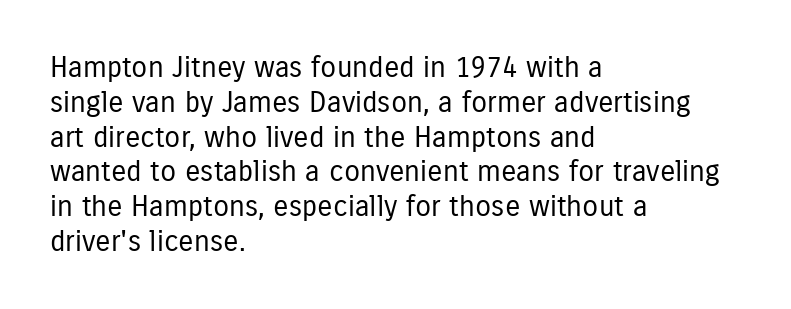
Q: Is the text bold? A: No.
Q: Is the text italic (slanted)? A: No, it is upright.
Q: Is the typeface a serif or a sans-serif typeface? A: Sans-serif.
Q: Is the text underlined? A: No.
Q: How is the paragraph aligned? A: Left-aligned.
Q: Is the spacing between letters normal or unusually wide? A: Normal.
Q: Width (condensed, normal, or wide)? A: Condensed.
Q: Stroke contrast? A: Low.
Q: x-height? A: Medium.
Q: Monospaced? A: No.
